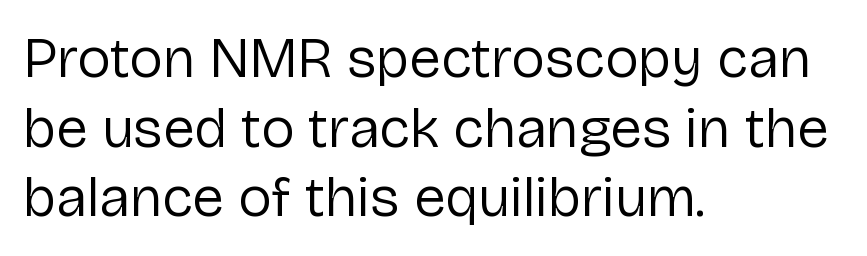
The image shows 57 px regular-weight sans-serif type, upright; set left-aligned, line spacing 1.22x, normal letter spacing, not underlined; low stroke contrast and a medium x-height.
